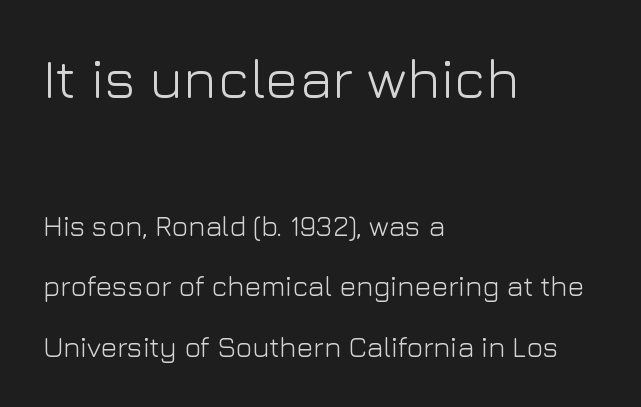
Q: Is the text bold? A: No.
Q: Is the text italic (slanted)? A: No, it is upright.
Q: Is the typeface a serif or a sans-serif typeface? A: Sans-serif.
Q: Is the text underlined? A: No.
Q: How is the paragraph aligned? A: Left-aligned.
Q: Is the spacing between letters normal or unusually wide? A: Normal.
Q: Is the spacing between lines tight, normal or loose? A: Loose.
Q: Which block of text is set in a larger size, the first (top) or the second (bottom)? A: The first (top) one.
Q: Width (condensed, normal, or wide)? A: Normal.
Q: Stroke contrast? A: Low.
Q: x-height? A: Medium.
Q: Monospaced? A: No.
